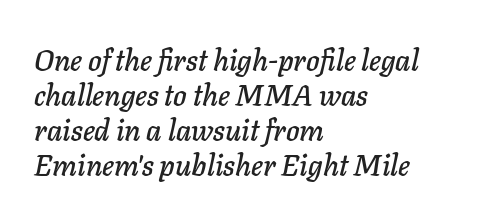
{"italic": "yes", "lean": "right", "slant_degrees": 11, "width": "normal", "stroke_contrast": "low", "x_height": "medium", "monospaced": "no", "underline": "no", "align": "left", "line_spacing_ratio": 1.21, "letter_spacing": "normal", "letter_spacing_em": 0.0, "glyph_px": 29}
